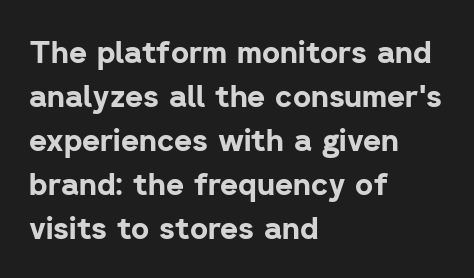
Q: Is the text bold? A: Yes.
Q: Is the text italic (slanted)? A: No, it is upright.
Q: Is the typeface a serif or a sans-serif typeface? A: Sans-serif.
Q: Is the text underlined? A: No.
Q: How is the paragraph aligned? A: Left-aligned.
Q: Is the spacing between letters normal or unusually wide? A: Normal.
Q: Is the spacing between lines tight, normal or loose? A: Normal.
Q: Width (condensed, normal, or wide)? A: Normal.
Q: Stroke contrast? A: Low.
Q: x-height? A: Medium.
Q: Monospaced? A: No.
